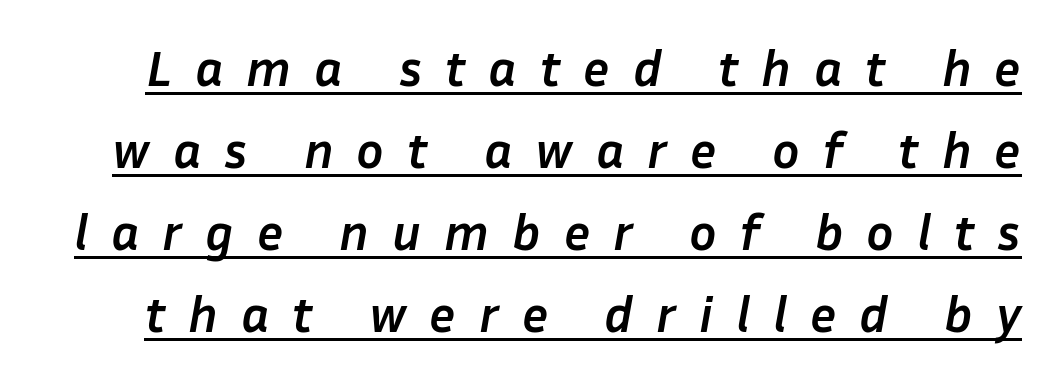
Q: Is the text bold? A: Yes.
Q: Is the text italic (slanted)? A: Yes, it leans right by about 10 degrees.
Q: Is the text underlined? A: Yes.
Q: Is the spacing between letters normal or unusually wide? A: Unusually wide.
Q: Is the spacing between lines tight, normal or loose? A: Normal.
Q: Width (condensed, normal, or wide)? A: Normal.
Q: Stroke contrast? A: Low.
Q: x-height? A: Medium.
Q: Monospaced? A: No.
